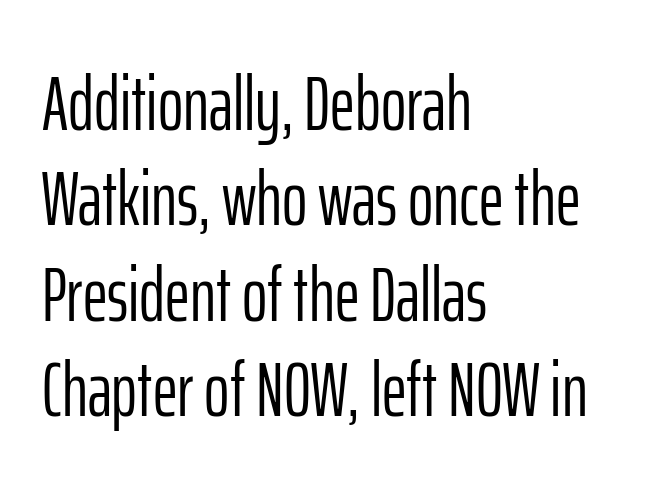
Nothing heavy about these letters — not bold at all. The rendering uses natural spacing where letterforms have individual widths. Anything drawn beneath the words? Only blank space. Posture: straight, roman, zero tilt.
